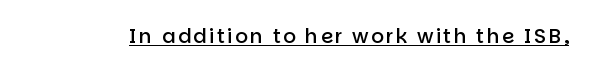
{"italic": "no", "bold": "semi", "underline": "yes", "glyph_px": 20}
